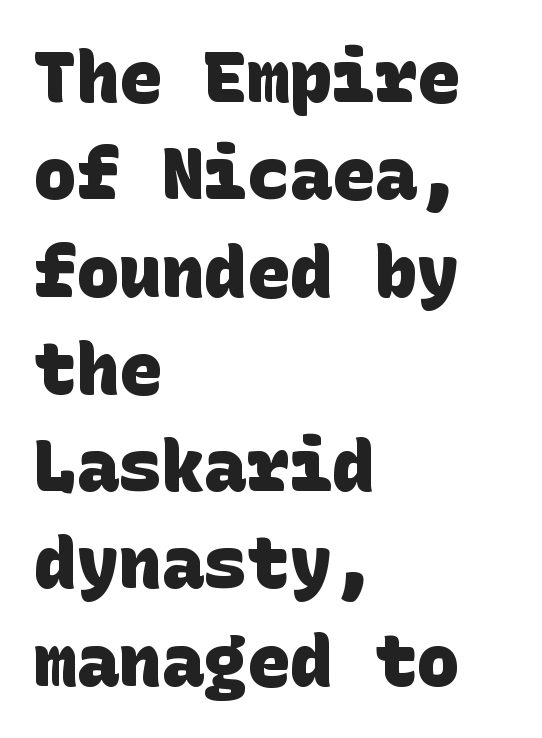
Words appear dense and cohesive because spacing is normal. I'd call this a sans setting — the letters go barefoot. Decoration check: the copy has no underline. The compositor pushed each line to the left boundary. You'd pick this weight for a headline — it's a proper bold.
